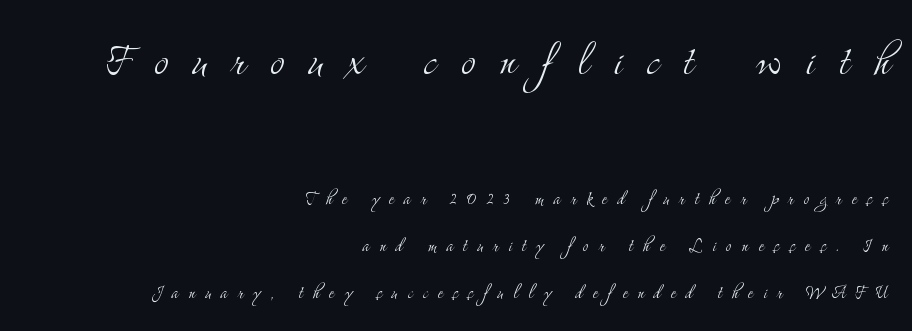
{"serif": "yes", "bold": "no", "weight": "light", "width": "condensed", "stroke_contrast": "medium", "x_height": "small", "monospaced": "no", "underline": "no", "align": "right", "line_spacing": "loose", "line_spacing_ratio": 2.14, "letter_spacing": "wide", "letter_spacing_em": 0.46, "larger_block": "first", "size_ratio": 2.45, "glyph_px": 54}
